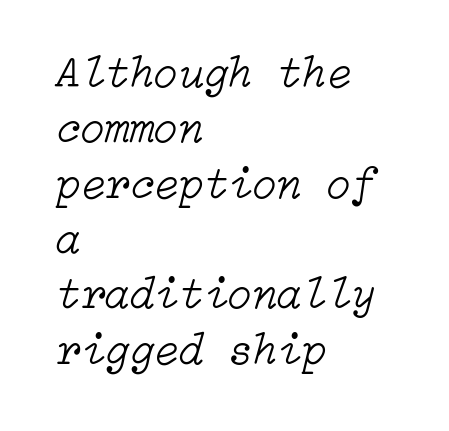
The image shows 45 px light type, italic (leaning right); set left-aligned, line spacing 1.23x, normal letter spacing, not underlined; low stroke contrast and a medium x-height.
